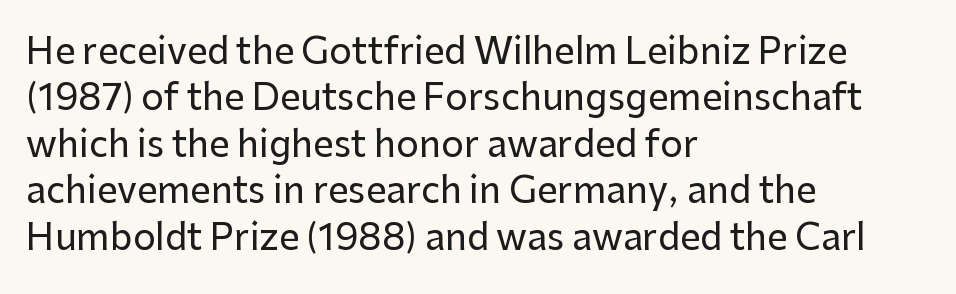
Notice how descenders clear the ascenders below comfortably — that's standard leading. The passage is arranged the way most books set body copy — flush left. Do the letters lean? They stand straight. Observe the ordinary spacing: letters are neighbours, not strangers.
